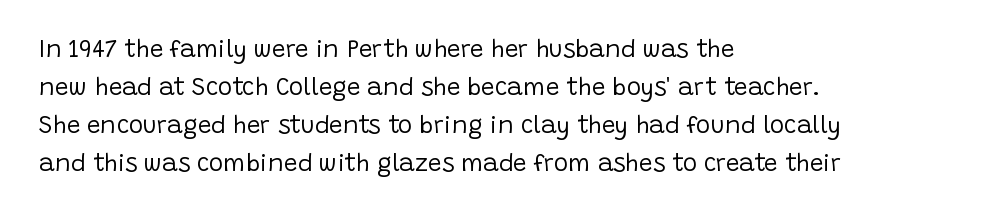
The image shows 24 px text type, upright; set left-aligned, normal line spacing (1.59x), normal letter spacing, not underlined.
